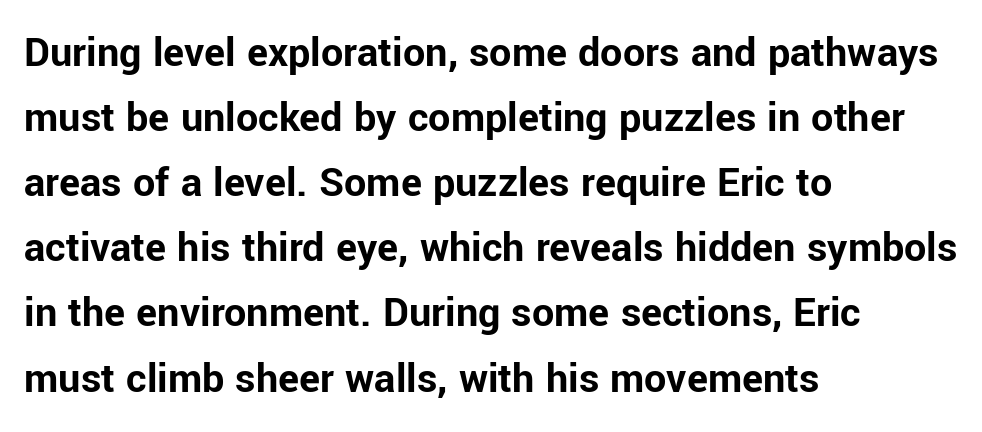
Does the leading feel generous? No, just average. The text was rendered using a sans face with plain stroke endings. This sample uses an upright cut, with every glyph sitting square on the baseline. Proportional: the letters do not fall into vertical columns.
